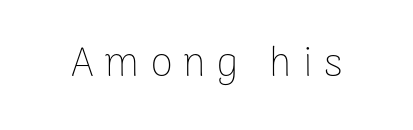
The image shows 40 px thin sans-serif type, upright; set unusually wide letter spacing (+0.28 em), not underlined; low stroke contrast and a medium x-height.
